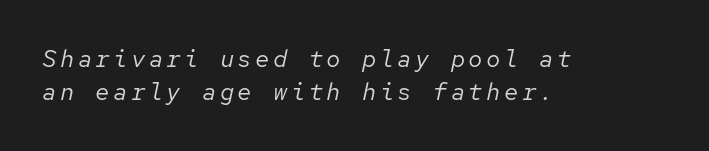
The image shows 24 px text type, italic (leaning right); set left-aligned, normal line spacing (1.39x), not underlined.
